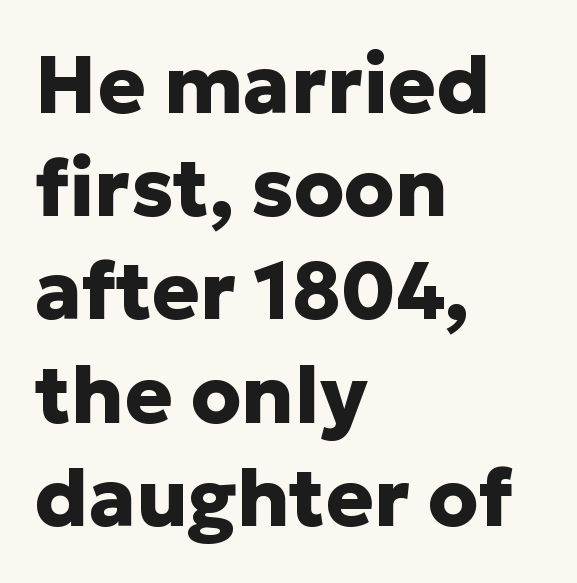
{"serif": "no", "italic": "no", "bold": "yes", "weight": "heavy", "width": "normal", "stroke_contrast": "low", "x_height": "medium", "monospaced": "no", "underline": "no", "align": "left", "line_spacing": "normal", "line_spacing_ratio": 1.29, "letter_spacing": "normal", "letter_spacing_em": 0.0, "glyph_px": 80}
